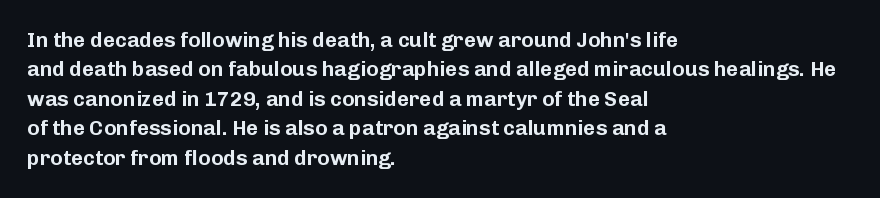
Q: Is the text italic (slanted)? A: No, it is upright.
Q: Is the text underlined? A: No.
Q: How is the paragraph aligned? A: Left-aligned.
Q: Is the spacing between letters normal or unusually wide? A: Normal.
Q: Is the spacing between lines tight, normal or loose? A: Normal.
